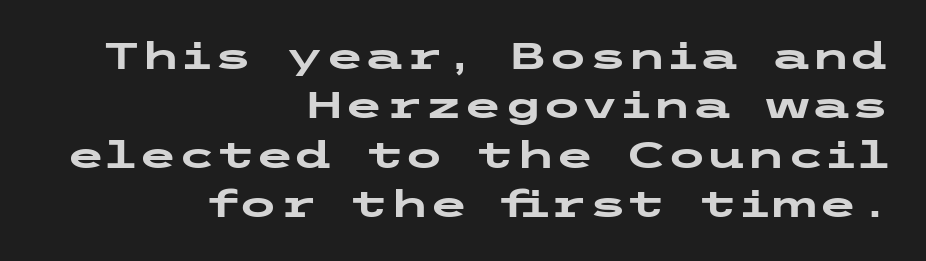
The letterforms sit shoulder to shoulder at normal distance. Notice how the stems are strictly vertical — no italics here. The paragraph shown leans on its right margin. Letterform terminals end flat and unadorned throughout the passage. Letters rest on an invisible, unmarked baseline. Weight check: bold — yes, fully.
